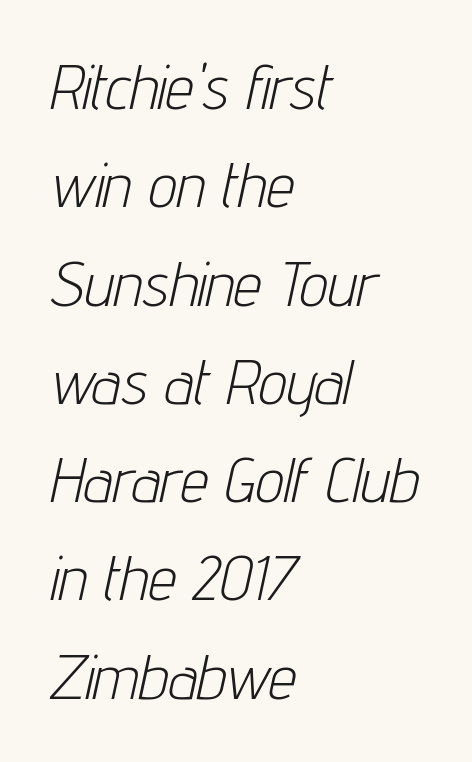
The image shows 63 px light, condensed type, italic (leaning right); set left-aligned, normal line spacing (1.56x), normal letter spacing, not underlined; low stroke contrast and a medium x-height.
